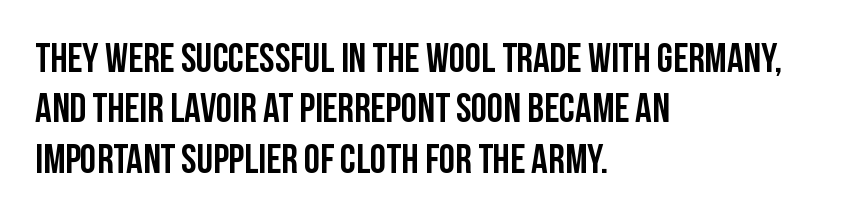
{"serif": "no", "italic": "no", "width": "condensed", "stroke_contrast": "low", "x_height": "large", "monospaced": "no", "underline": "no", "align": "left", "line_spacing_ratio": 1.23, "letter_spacing": "normal", "letter_spacing_em": 0.0, "glyph_px": 41}
